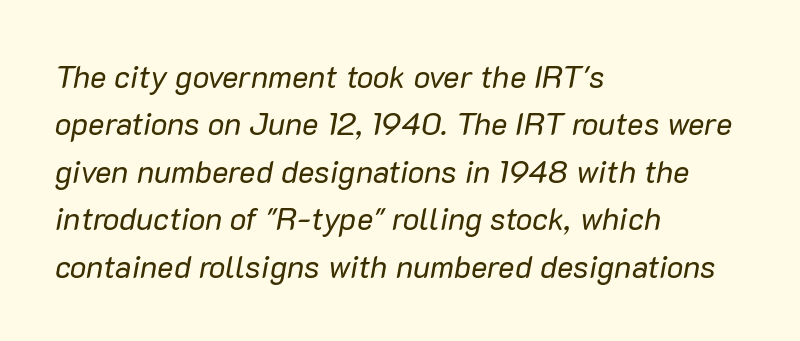
Q: Is the text bold? A: No.
Q: Is the text italic (slanted)? A: Yes, it leans right by about 10 degrees.
Q: Is the text underlined? A: No.
Q: How is the paragraph aligned? A: Left-aligned.
Q: Is the spacing between letters normal or unusually wide? A: Normal.
Q: Is the spacing between lines tight, normal or loose? A: Normal.
Q: Width (condensed, normal, or wide)? A: Normal.
Q: Stroke contrast? A: Low.
Q: x-height? A: Medium.
Q: Monospaced? A: No.
